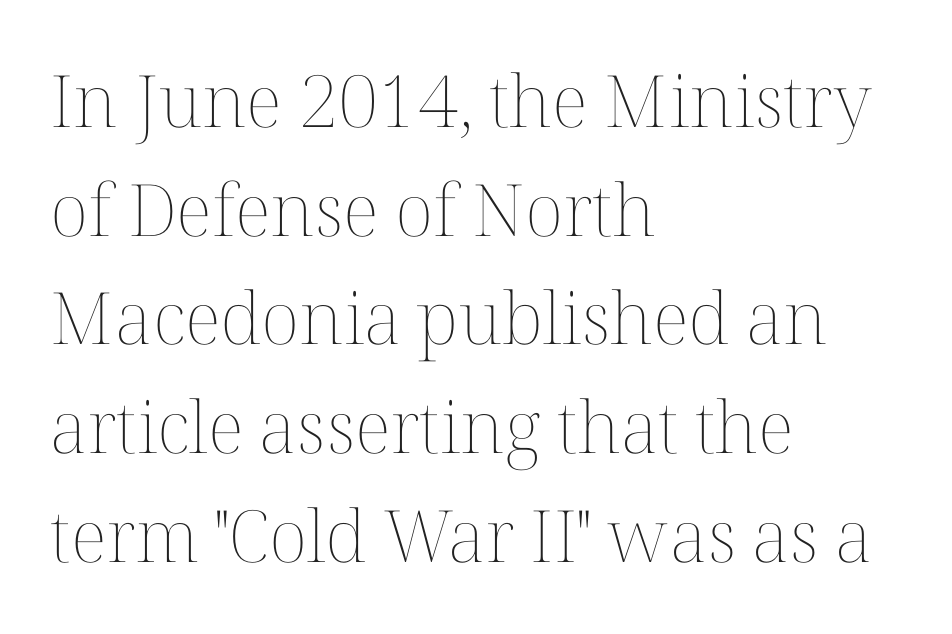
Q: Is the text bold? A: No.
Q: Is the text italic (slanted)? A: No, it is upright.
Q: Is the text underlined? A: No.
Q: How is the paragraph aligned? A: Left-aligned.
Q: Is the spacing between letters normal or unusually wide? A: Normal.
Q: Is the spacing between lines tight, normal or loose? A: Normal.
Q: Width (condensed, normal, or wide)? A: Normal.
Q: Stroke contrast? A: Medium.
Q: x-height? A: Medium.
Q: Monospaced? A: No.
